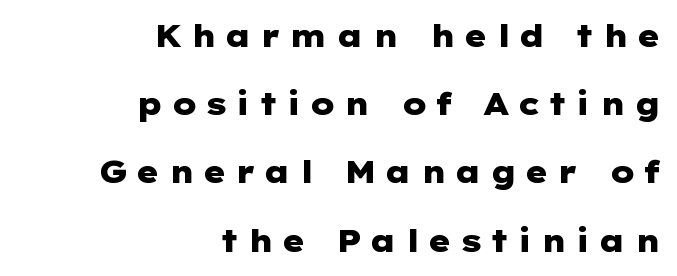
The image shows 31 px heavy, wide sans-serif type, upright; set right-aligned, loose line spacing (2.2x), unusually wide letter spacing (+0.25 em), not underlined; low stroke contrast and a medium x-height.
